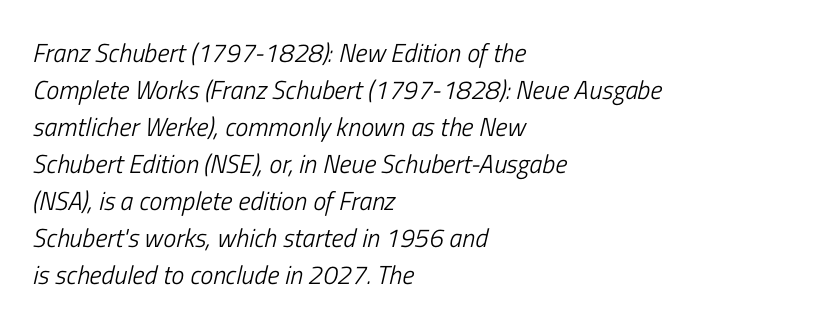
{"italic": "yes", "lean": "right", "slant_degrees": 13, "bold": "no", "underline": "no", "align": "left", "line_spacing": "normal", "line_spacing_ratio": 1.42, "letter_spacing": "normal", "letter_spacing_em": 0.0, "glyph_px": 26}
